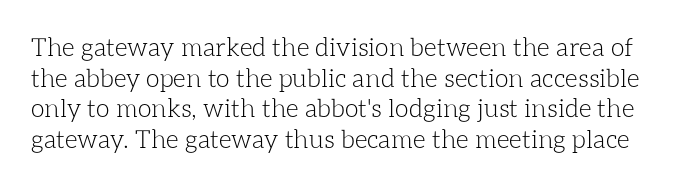
Q: Is the text bold? A: No.
Q: Is the text italic (slanted)? A: No, it is upright.
Q: Is the text underlined? A: No.
Q: Is the spacing between letters normal or unusually wide? A: Normal.
